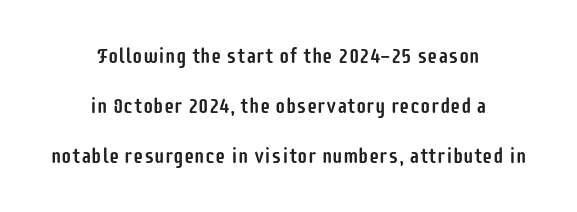
The image shows 21 px text type, upright; set centered, loose line spacing (2.37x), normal letter spacing, not underlined.
